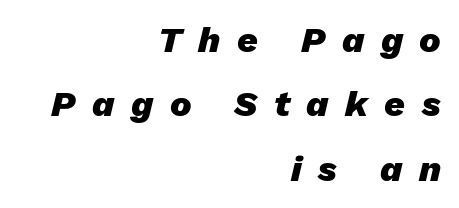
The image shows 36 px heavy type, italic (leaning right); set right-aligned, line spacing 1.79x, unusually wide letter spacing (+0.46 em), not underlined; low stroke contrast and a medium x-height.
